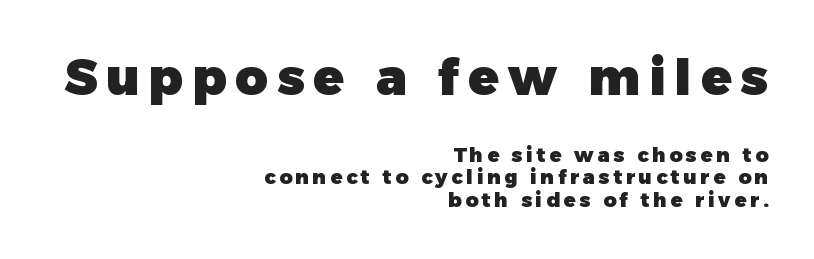
Q: Is the text bold? A: Yes.
Q: Is the text italic (slanted)? A: No, it is upright.
Q: Is the typeface a serif or a sans-serif typeface? A: Sans-serif.
Q: Is the text underlined? A: No.
Q: How is the paragraph aligned? A: Right-aligned.
Q: Is the spacing between lines tight, normal or loose? A: Tight.
Q: Which block of text is set in a larger size, the first (top) or the second (bottom)? A: The first (top) one.
Q: Width (condensed, normal, or wide)? A: Normal.
Q: Stroke contrast? A: Low.
Q: x-height? A: Medium.
Q: Monospaced? A: No.
